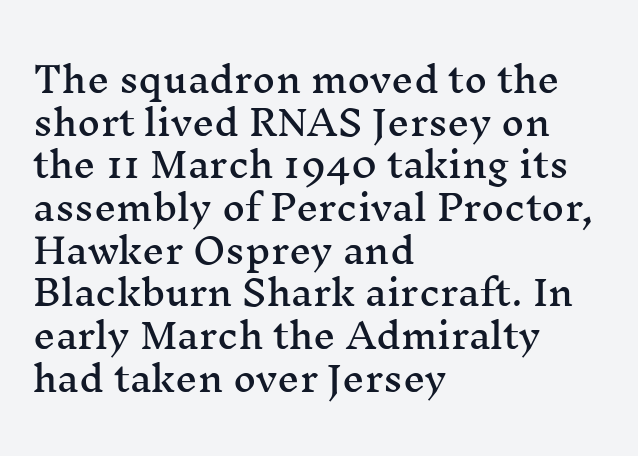
The image shows 35 px wide serif type, upright; set left-aligned, line spacing 1.22x, normal letter spacing, not underlined; medium stroke contrast and a medium x-height.
